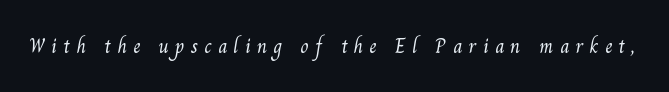
These lines have a slow, spaced-out rhythm from letter to letter. Is this a heavy cut? Hardly; it is regular or lighter. Has an underline been added? It has not.
